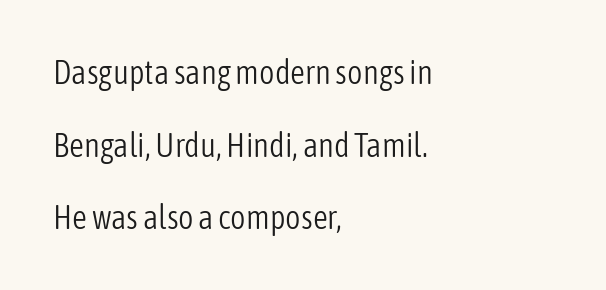
{"serif": "no", "italic": "no", "bold": "no", "weight": "light", "width": "condensed", "stroke_contrast": "low", "x_height": "medium", "monospaced": "no", "underline": "no", "align": "left", "line_spacing": "loose", "line_spacing_ratio": 2.2, "letter_spacing": "normal", "letter_spacing_em": 0.0, "glyph_px": 33}
